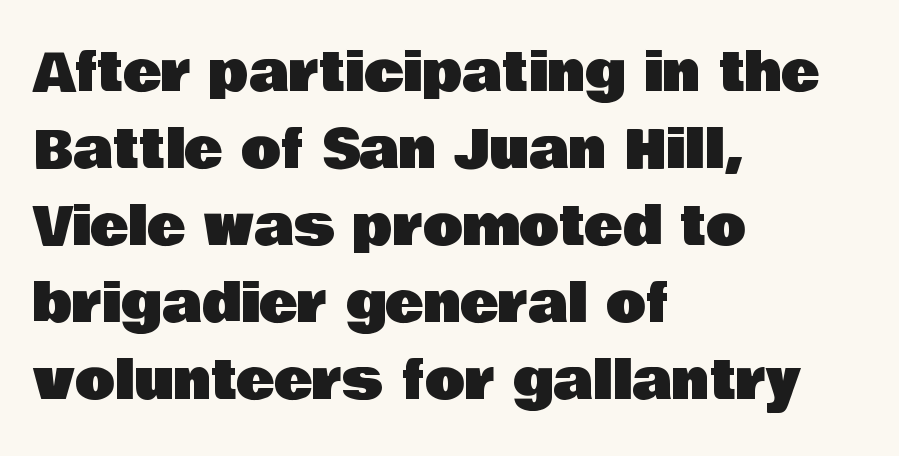
{"serif": "no", "italic": "no", "width": "normal", "stroke_contrast": "low", "x_height": "large", "monospaced": "no", "underline": "no", "align": "left", "line_spacing": "normal", "line_spacing_ratio": 1.48, "letter_spacing": "normal", "letter_spacing_em": 0.0, "glyph_px": 52}
